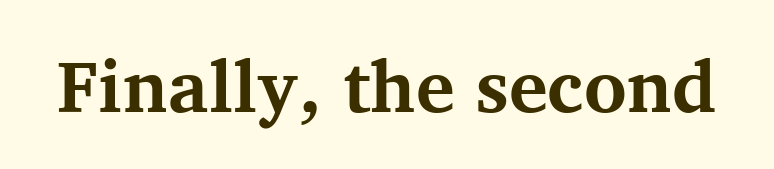
The image shows 73 px bold serif type, upright; set normal letter spacing, not underlined; medium stroke contrast and a medium x-height.
